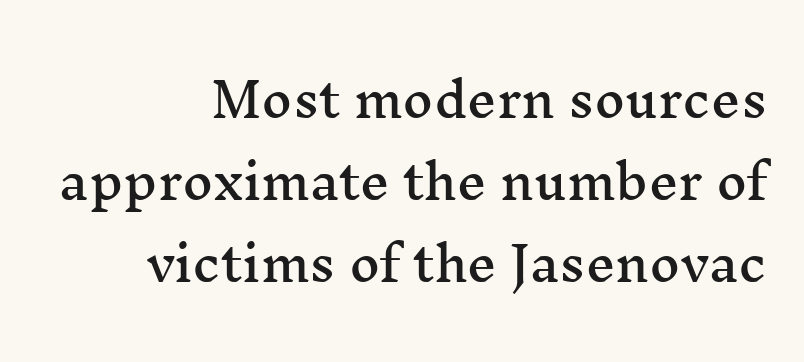
The image shows 47 px wide serif type, upright; set right-aligned, line spacing 1.75x, normal letter spacing, not underlined; medium stroke contrast and a medium x-height.
